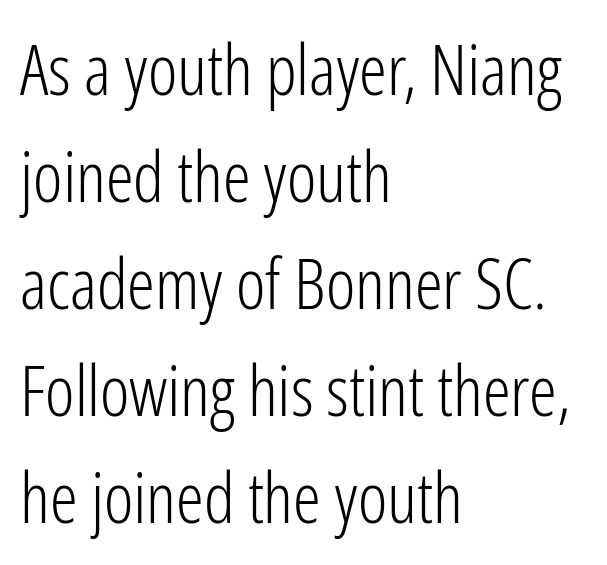
The image shows 70 px light, condensed sans-serif type, upright; set left-aligned, normal line spacing (1.53x), normal letter spacing, not underlined; low stroke contrast and a medium x-height.
